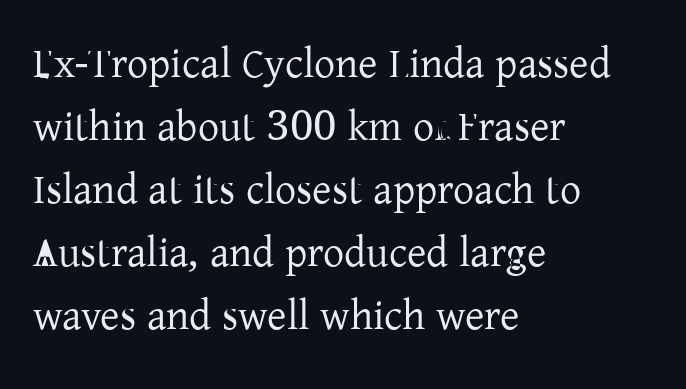
{"serif": "yes", "italic": "no", "bold": "no", "weight": "regular", "width": "normal", "stroke_contrast": "low", "x_height": "medium", "monospaced": "no", "underline": "no", "align": "left", "line_spacing": "normal", "line_spacing_ratio": 1.5, "letter_spacing": "normal", "letter_spacing_em": 0.0, "glyph_px": 42}
